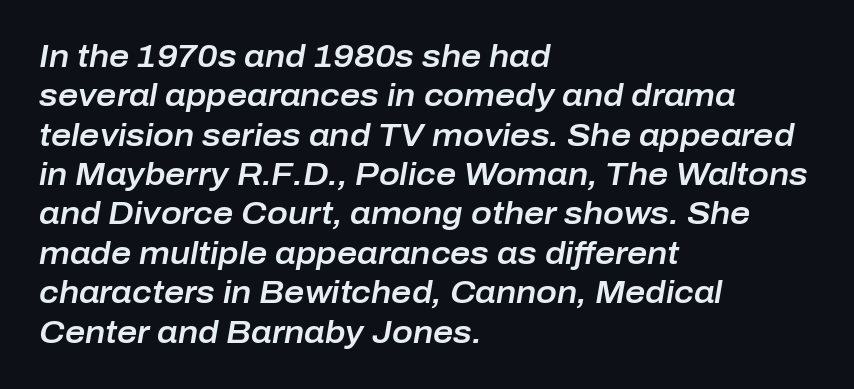
The image shows 31 px text type, italic (leaning right); set left-aligned, normal line spacing (1.27x), normal letter spacing, not underlined; low stroke contrast and a medium x-height.
